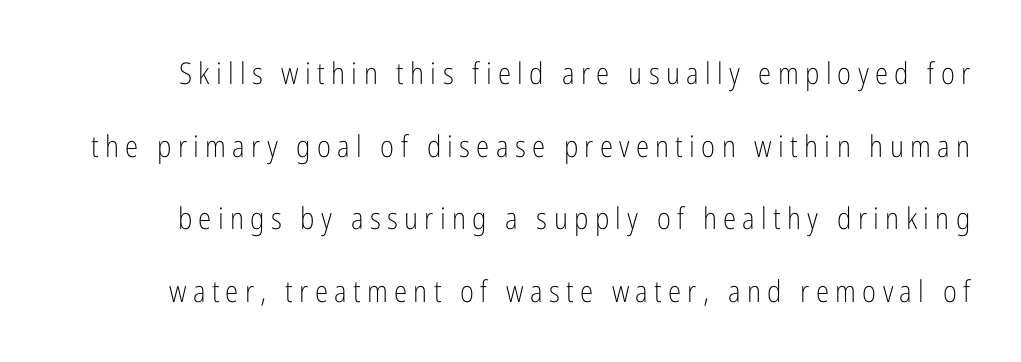
{"serif": "no", "italic": "no", "bold": "no", "weight": "light", "width": "condensed", "stroke_contrast": "low", "x_height": "medium", "monospaced": "no", "underline": "no", "line_spacing": "loose", "line_spacing_ratio": 2.42, "letter_spacing": "wide", "letter_spacing_em": 0.21, "glyph_px": 30}
